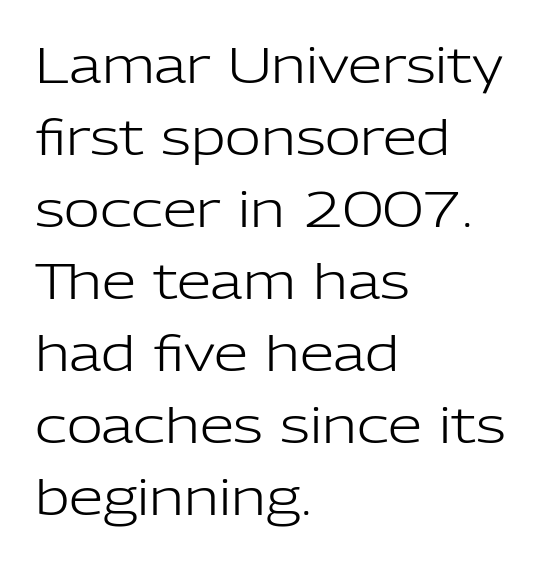
The image shows 49 px light sans-serif type, upright; set left-aligned, normal line spacing (1.47x), normal letter spacing, not underlined; low stroke contrast and a medium x-height.
